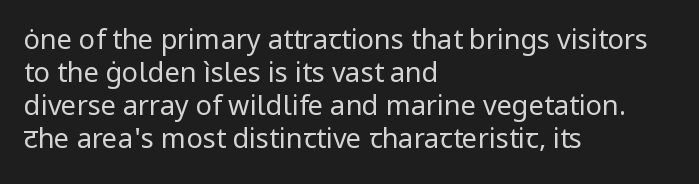
Q: Is the text bold? A: No.
Q: Is the text italic (slanted)? A: No, it is upright.
Q: Is the text underlined? A: No.
Q: How is the paragraph aligned? A: Left-aligned.
Q: Is the spacing between letters normal or unusually wide? A: Normal.
